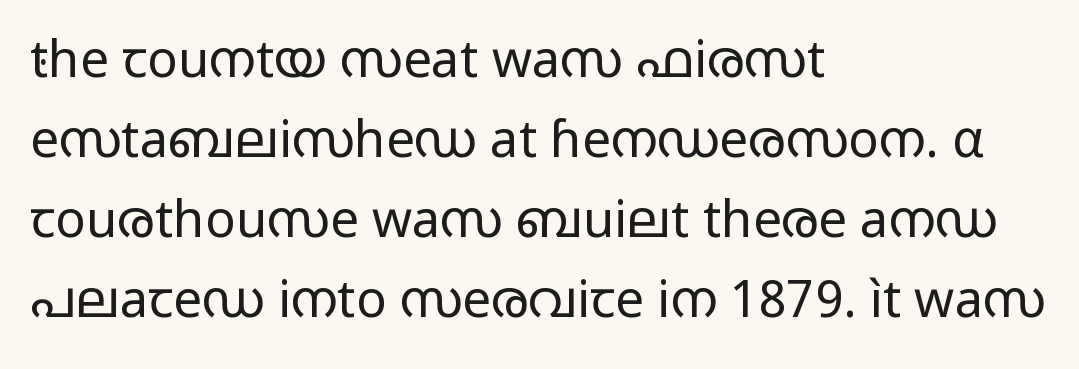
The image shows 51 px regular-weight, wide sans-serif type, upright; set left-aligned, normal line spacing (1.57x), normal letter spacing, not underlined; low stroke contrast and a medium x-height.
